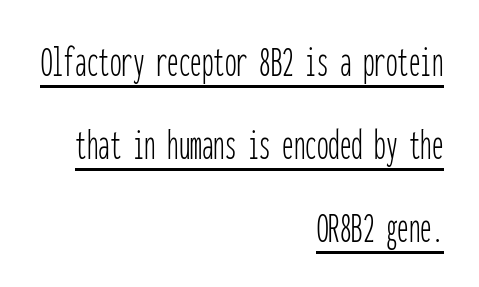
The image shows 46 px thin, condensed sans-serif type, upright, monospaced; set right-aligned, line spacing 1.8x, normal letter spacing, underlined; low stroke contrast and a medium x-height.
